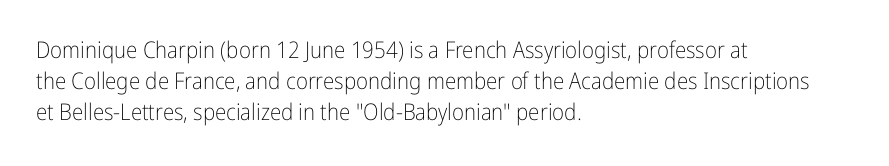
Q: Is the text bold? A: No.
Q: Is the text italic (slanted)? A: No, it is upright.
Q: Is the text underlined? A: No.
Q: How is the paragraph aligned? A: Left-aligned.
Q: Is the spacing between letters normal or unusually wide? A: Normal.
Q: Is the spacing between lines tight, normal or loose? A: Normal.
